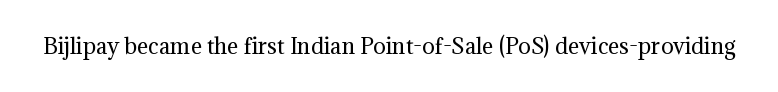
The passage shown is not underscored anywhere. The font's upright variant was chosen for this text. Stems here are at most as thick as an everyday book face. Observe the ordinary spacing: letters are neighbours, not strangers.
